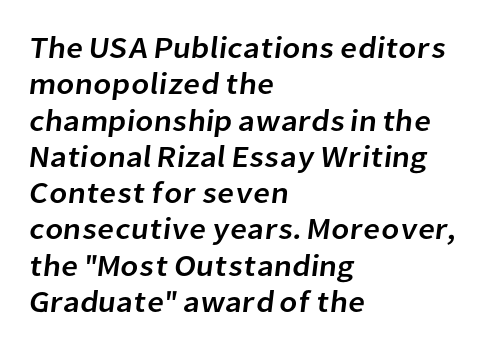
The image shows 30 px sans-serif type; set left-aligned, line spacing 1.21x, normal letter spacing, not underlined; low stroke contrast and a medium x-height.
